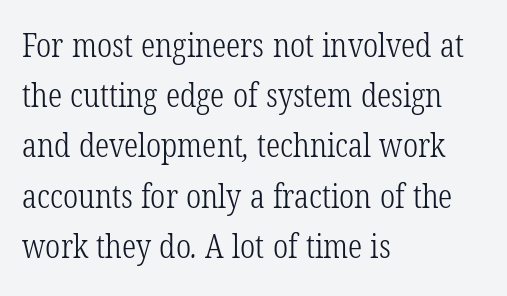
Q: Is the text bold? A: No.
Q: Is the typeface a serif or a sans-serif typeface? A: Serif.
Q: Is the text underlined? A: No.
Q: How is the paragraph aligned? A: Left-aligned.
Q: Is the spacing between letters normal or unusually wide? A: Normal.
Q: Is the spacing between lines tight, normal or loose? A: Normal.
Q: Width (condensed, normal, or wide)? A: Condensed.
Q: Stroke contrast? A: Low.
Q: x-height? A: Medium.
Q: Monospaced? A: No.
